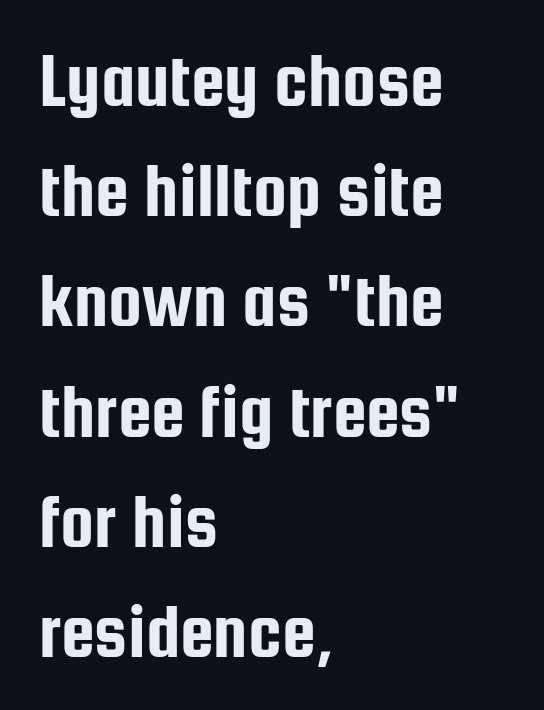
The image shows 76 px condensed sans-serif type, upright; set left-aligned, normal line spacing (1.45x), normal letter spacing, not underlined; low stroke contrast and a medium x-height.
